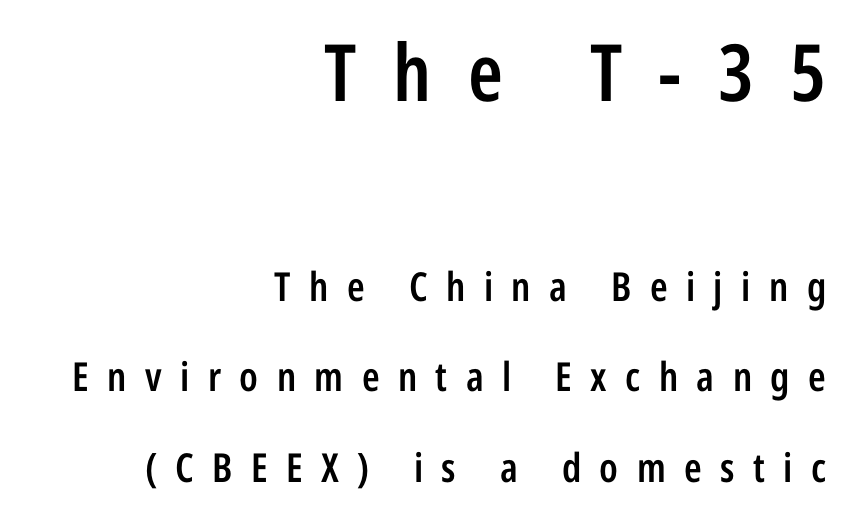
These lines are rendered in a variable-pitch font. Notice how the stems are strictly vertical — no italics here. Inter-character spacing is expanded well beyond the font's built-in metrics. You could fit nearly another row in the gap between these rows.
